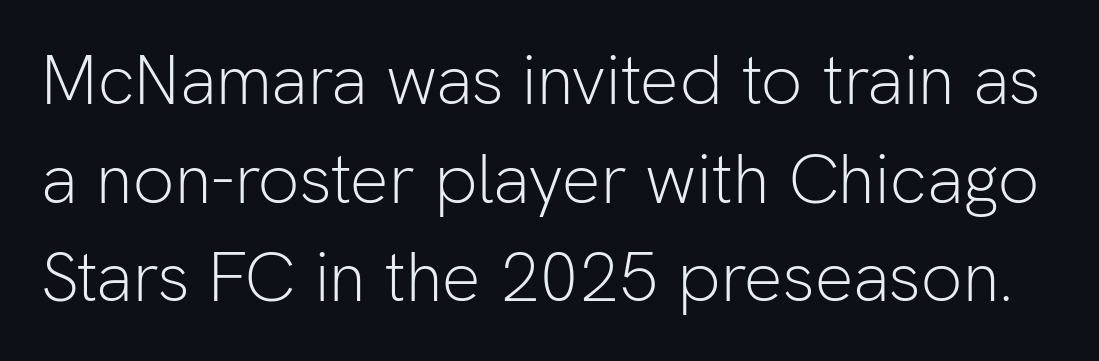
The image shows 69 px light sans-serif type, upright; set normal line spacing (1.43x), normal letter spacing, not underlined; low stroke contrast and a medium x-height.
